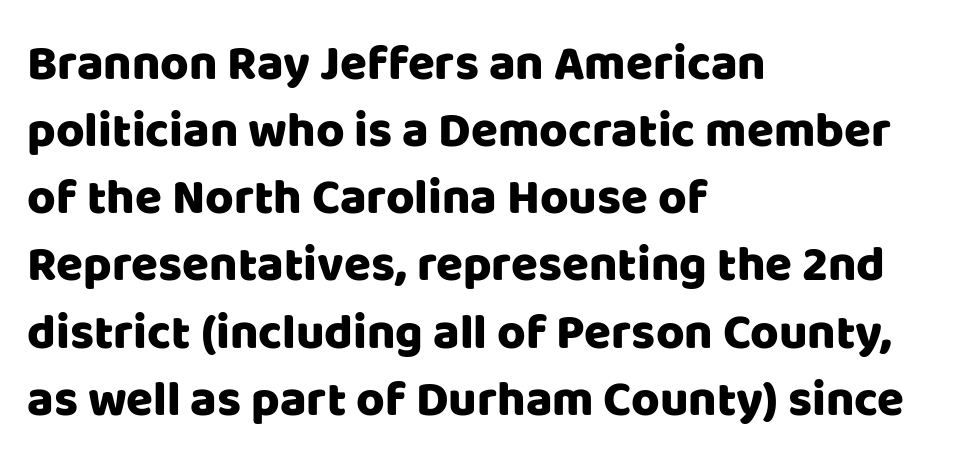
{"serif": "no", "italic": "no", "width": "normal", "stroke_contrast": "low", "x_height": "large", "monospaced": "no", "underline": "no", "align": "left", "line_spacing": "normal", "line_spacing_ratio": 1.37, "letter_spacing": "normal", "letter_spacing_em": 0.0, "glyph_px": 49}
